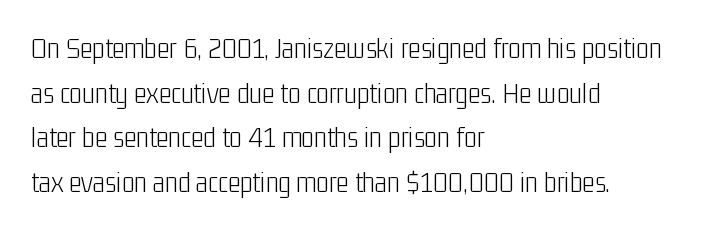
{"serif": "no", "italic": "no", "bold": "no", "weight": "light", "width": "condensed", "stroke_contrast": "low", "x_height": "medium", "monospaced": "no", "underline": "no", "align": "left", "line_spacing": "normal", "line_spacing_ratio": 1.49, "letter_spacing": "normal", "letter_spacing_em": 0.0, "glyph_px": 30}
